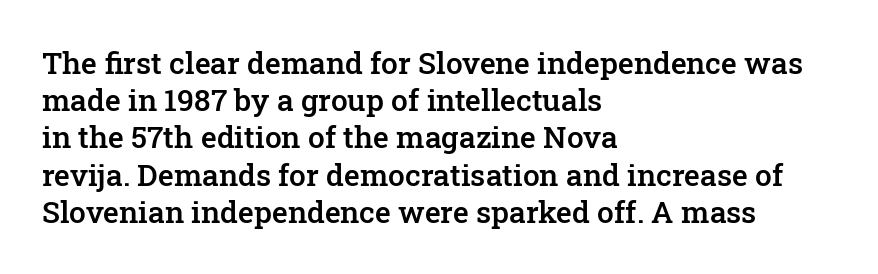
Q: Is the text bold? A: Semi-bold.
Q: Is the text italic (slanted)? A: No, it is upright.
Q: Is the typeface a serif or a sans-serif typeface? A: Serif.
Q: Is the text underlined? A: No.
Q: How is the paragraph aligned? A: Left-aligned.
Q: Is the spacing between letters normal or unusually wide? A: Normal.
Q: Width (condensed, normal, or wide)? A: Normal.
Q: Stroke contrast? A: Low.
Q: x-height? A: Medium.
Q: Monospaced? A: No.
